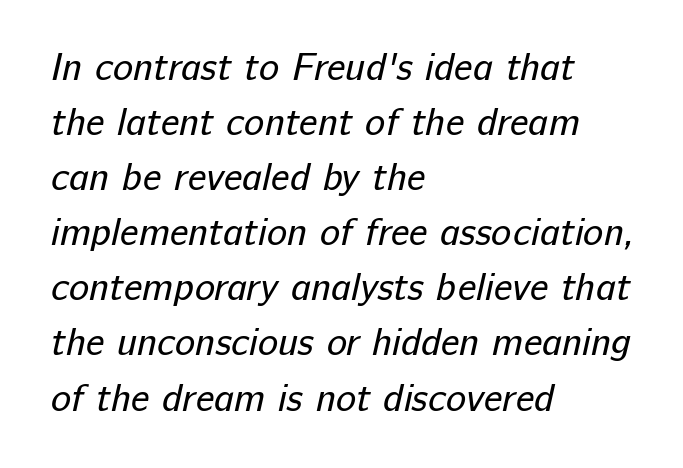
{"serif": "no", "bold": "no", "weight": "regular", "width": "normal", "stroke_contrast": "low", "x_height": "medium", "monospaced": "no", "underline": "no", "align": "left", "line_spacing": "normal", "line_spacing_ratio": 1.45, "letter_spacing": "normal", "letter_spacing_em": 0.0, "glyph_px": 38}
